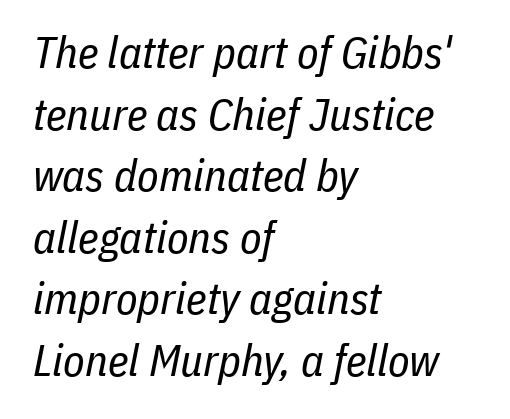
The image shows 44 px regular-weight, condensed type, italic (leaning right); set left-aligned, normal line spacing (1.4x), normal letter spacing, not underlined; low stroke contrast and a medium x-height.
